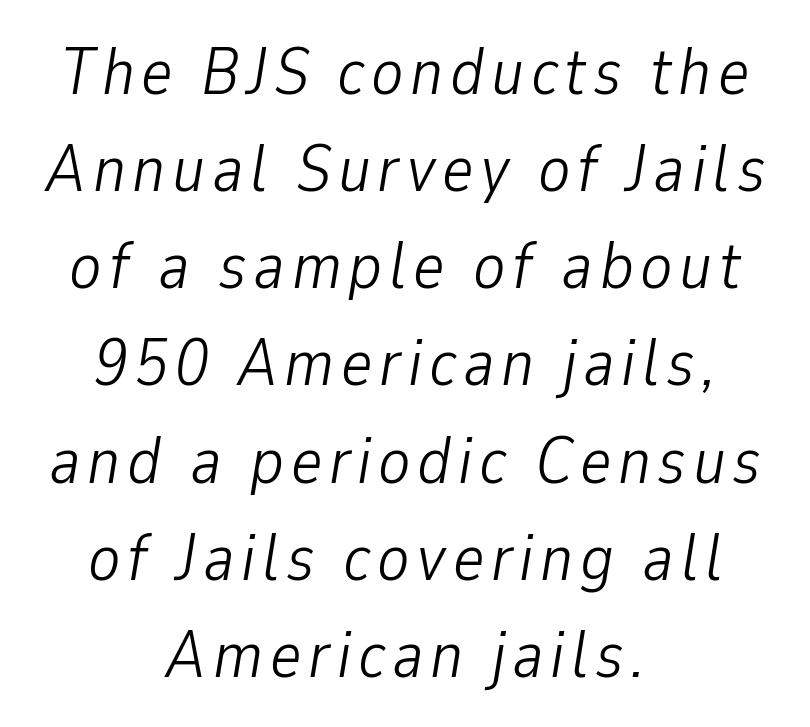
The image shows 67 px light, condensed type, italic (leaning right); set centered, normal line spacing (1.45x), not underlined; low stroke contrast and a medium x-height.
